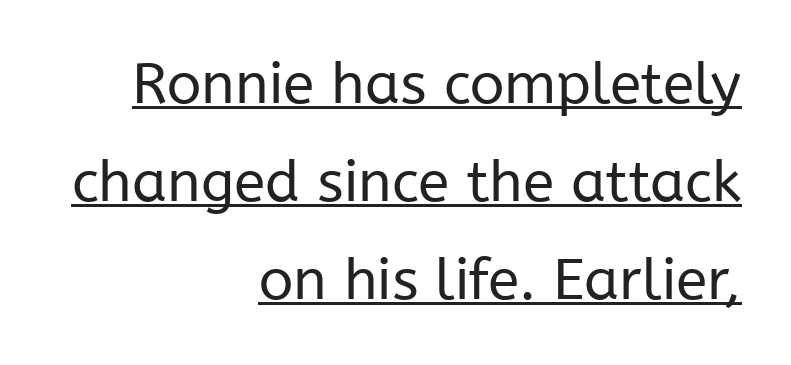
The image shows 57 px regular-weight sans-serif type, upright; set right-aligned, line spacing 1.72x, normal letter spacing, underlined; low stroke contrast and a medium x-height.
